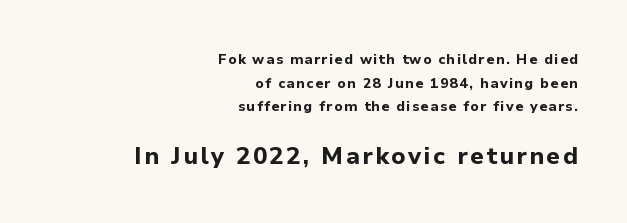
Q: Is the text bold? A: Yes.
Q: Is the text italic (slanted)? A: No, it is upright.
Q: Is the text underlined? A: No.
Q: How is the paragraph aligned? A: Right-aligned.
Q: Is the spacing between lines tight, normal or loose? A: Normal.
Q: Which block of text is set in a larger size, the first (top) or the second (bottom)? A: The second (bottom) one.
